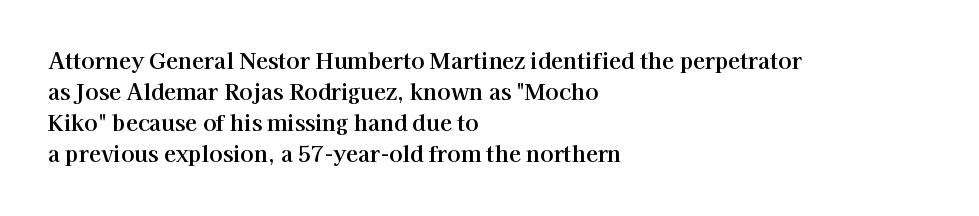
{"italic": "no", "underline": "no", "align": "left", "line_spacing": "normal", "line_spacing_ratio": 1.41, "letter_spacing": "normal", "letter_spacing_em": 0.0, "glyph_px": 22}
